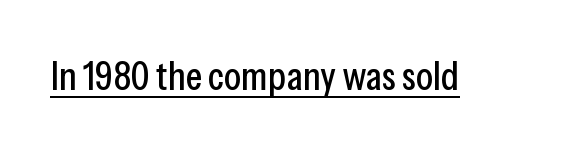
The rendering keeps characters at their native spacing. The passage shown is typed in a proportional face where columns would drift. Nope, no serifs anywhere on these letters. Underlining? Definitely there. These lines were composed using upright roman letters.
